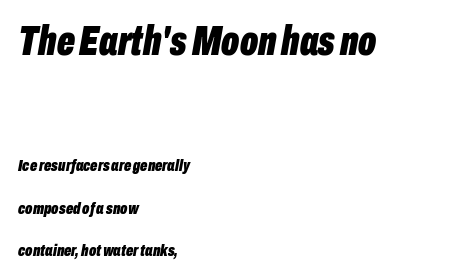
The image shows 42 px bold, condensed type, italic (leaning right); set left-aligned, loose line spacing (2.49x), normal letter spacing, not underlined; the first (top) block is 2.47x larger; low stroke contrast and a medium x-height.
